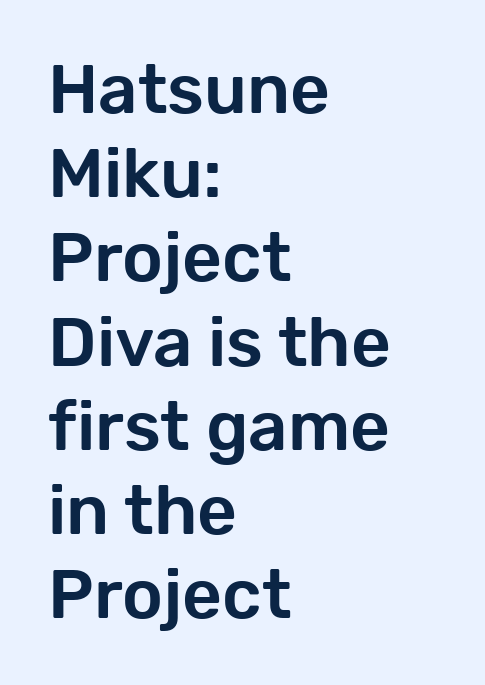
Q: Is the text italic (slanted)? A: No, it is upright.
Q: Is the typeface a serif or a sans-serif typeface? A: Sans-serif.
Q: Is the text underlined? A: No.
Q: How is the paragraph aligned? A: Left-aligned.
Q: Is the spacing between letters normal or unusually wide? A: Normal.
Q: Width (condensed, normal, or wide)? A: Normal.
Q: Stroke contrast? A: Low.
Q: x-height? A: Medium.
Q: Monospaced? A: No.
